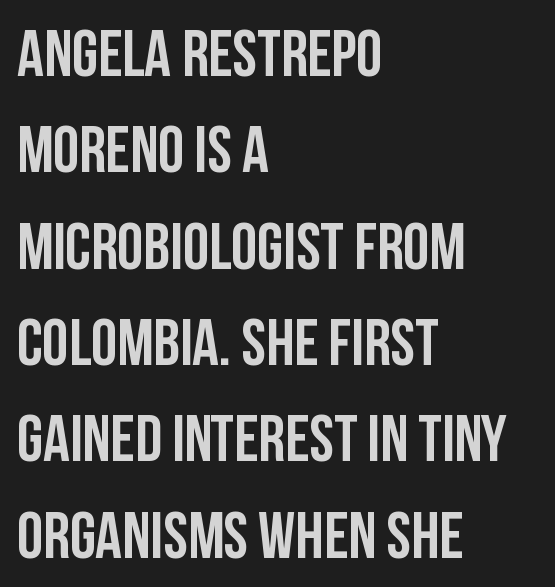
Type without underlining. Proportional: the letters do not fall into vertical columns. These lines are set flush left with a ragged right edge. Caption: standard tracking, unaltered.
